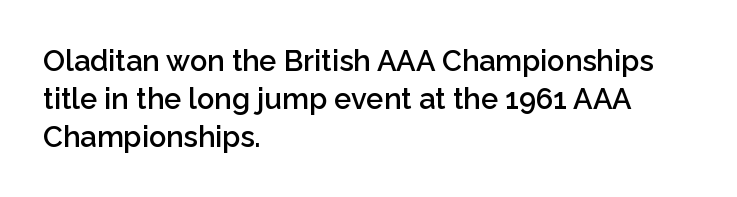
The image shows 29 px semibold sans-serif type, upright; set left-aligned, normal line spacing (1.31x), normal letter spacing, not underlined; low stroke contrast and a medium x-height.
